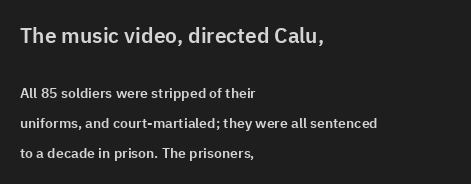
The image shows 21 px text type, upright; set left-aligned, loose line spacing (2.14x), normal letter spacing, not underlined; the first (top) block is 1.5x larger.
